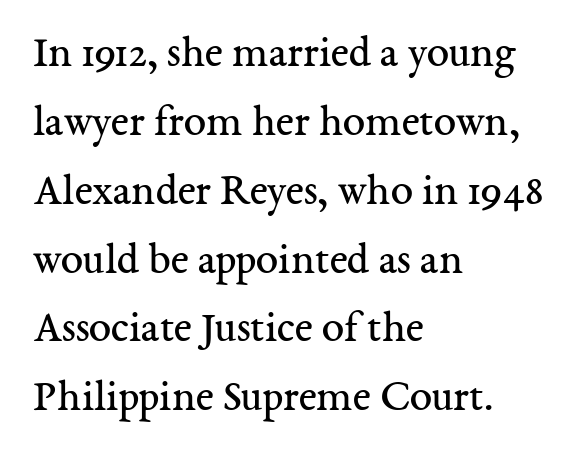
{"serif": "yes", "italic": "no", "bold": "no", "weight": "regular", "width": "normal", "stroke_contrast": "medium", "x_height": "medium", "monospaced": "no", "underline": "no", "align": "left", "line_spacing": "normal", "line_spacing_ratio": 1.53, "letter_spacing": "normal", "letter_spacing_em": 0.0, "glyph_px": 45}
